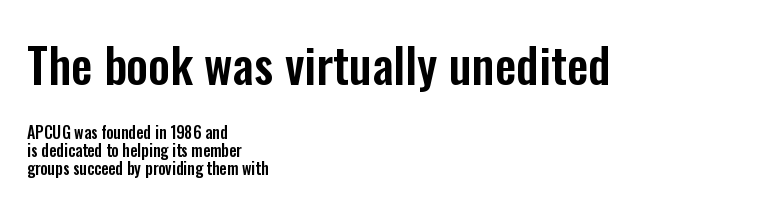
Quick note: not italic, upright. The earlier block is typeset at a bigger size than the later block. The rendering keeps characters at their native spacing. These lines are rendered in a variable-pitch font. The area under the type is left untouched. Visually the block forms a straight wall on the left and a jagged coastline on the right.
